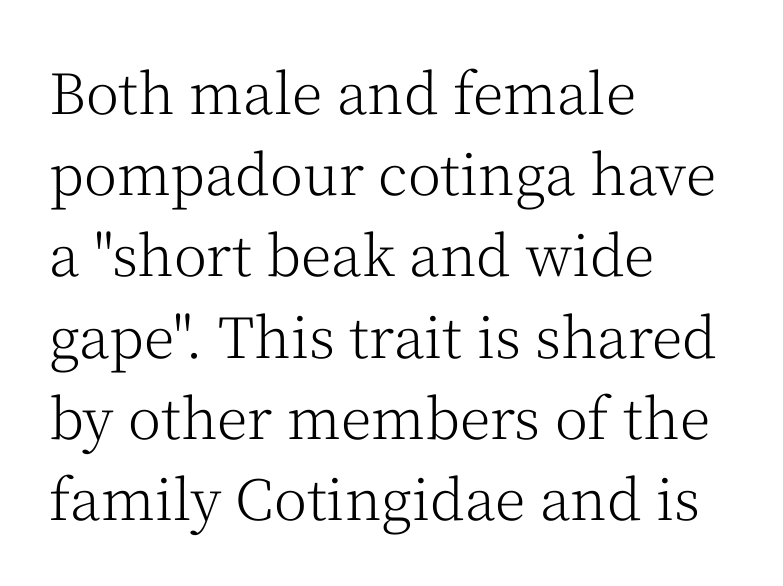
Note the varied advance widths — an 'i' is clearly narrower than an 'm'. Stroke terminals: seriffed. The axis of the letterforms is exactly vertical. The vertical gap from one line to the next is medium.
